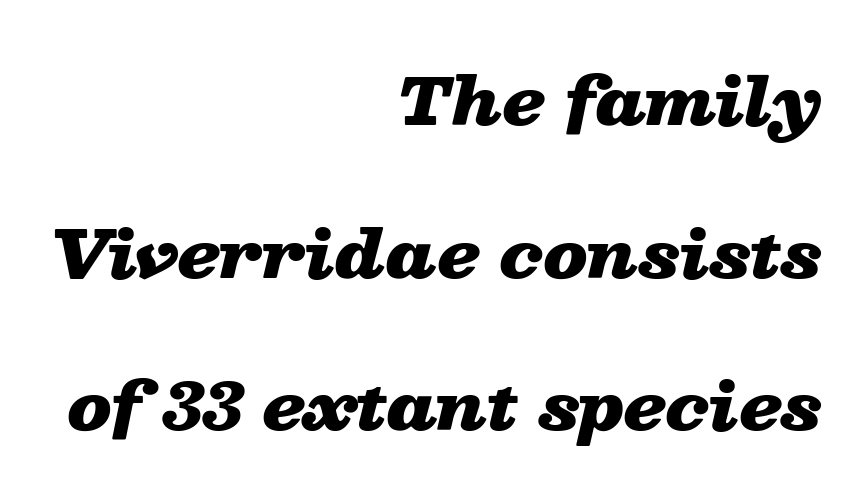
The designer dialed line spacing up above the default. Observe the lean: these are italic letterforms. The strokes are fattened all the way to bold. Is the block centered? No — it sits flush against the right margin. Descenders are the only things crossing below the line.
